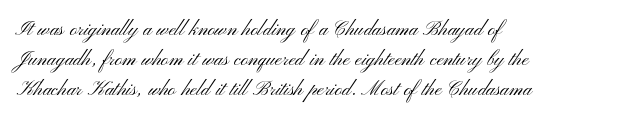
Q: Is the text bold? A: No.
Q: Is the text italic (slanted)? A: Yes.
Q: Is the text underlined? A: No.
Q: How is the paragraph aligned? A: Left-aligned.
Q: Is the spacing between letters normal or unusually wide? A: Normal.
